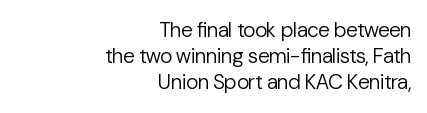
Q: Is the text bold? A: No.
Q: Is the text italic (slanted)? A: No, it is upright.
Q: Is the text underlined? A: No.
Q: How is the paragraph aligned? A: Right-aligned.
Q: Is the spacing between letters normal or unusually wide? A: Normal.
Q: Is the spacing between lines tight, normal or loose? A: Normal.
